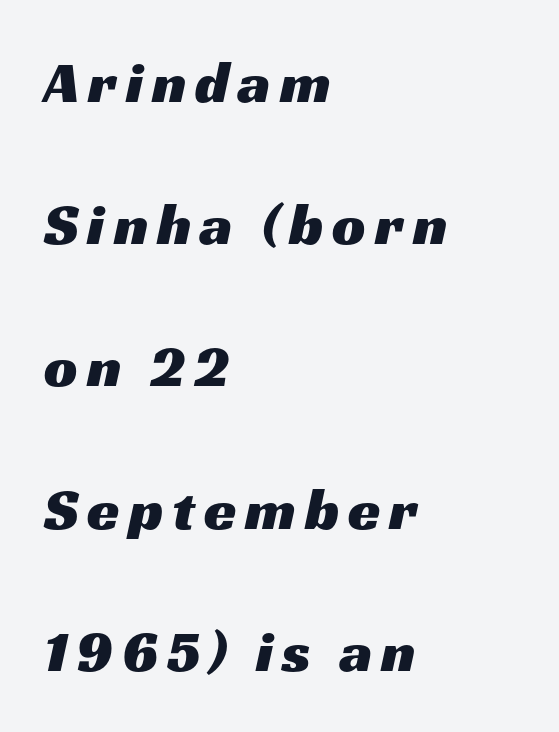
Q: Is the typeface a serif or a sans-serif typeface? A: Sans-serif.
Q: Is the text underlined? A: No.
Q: How is the paragraph aligned? A: Left-aligned.
Q: Is the spacing between lines tight, normal or loose? A: Loose.
Q: Width (condensed, normal, or wide)? A: Wide.
Q: Stroke contrast? A: Medium.
Q: x-height? A: Medium.
Q: Monospaced? A: No.
